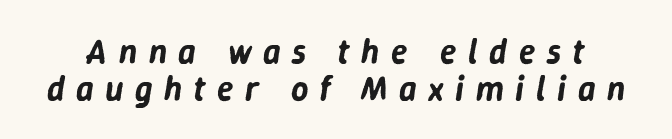
Inter-character spacing is expanded well beyond the font's built-in metrics. These lines huddle together more closely than default settings would place them. Is this a fixed-width face? No — the glyphs have proportional, varying widths. Glance below the letters and you will spot only blank space. The text carries the slant typical of an italic or oblique font.
